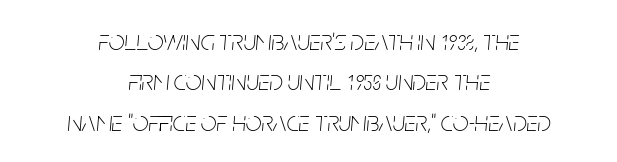
The whitespace from short lines is split evenly between both sides. Clear beneath every line of the passage. This sample has the flowing, uneven cadence of proportional lettering. This block has exactly the height ordinary leading produces. Honestly, the letter spacing is just normal — you wouldn't notice it. The typesetting does not lean heavy: it is not bold.
